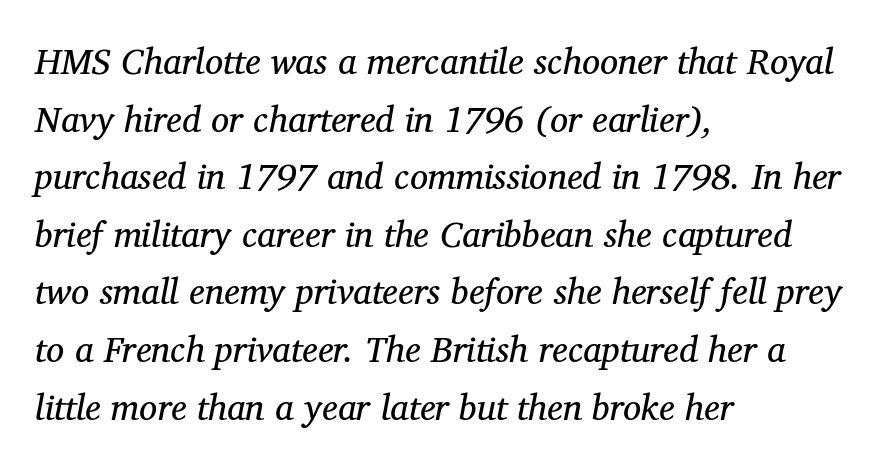
Q: Is the text bold? A: No.
Q: Is the text italic (slanted)? A: Yes, it leans right by about 11 degrees.
Q: Is the typeface a serif or a sans-serif typeface? A: Serif.
Q: Is the text underlined? A: No.
Q: How is the paragraph aligned? A: Left-aligned.
Q: Is the spacing between letters normal or unusually wide? A: Normal.
Q: Is the spacing between lines tight, normal or loose? A: Normal.
Q: Width (condensed, normal, or wide)? A: Normal.
Q: Stroke contrast? A: Medium.
Q: x-height? A: Medium.
Q: Monospaced? A: No.
